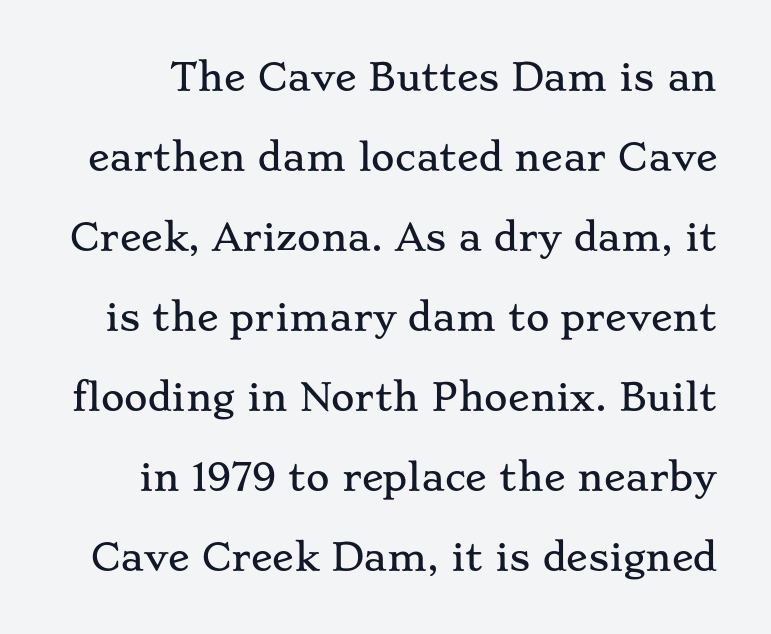
Q: Is the text italic (slanted)? A: No, it is upright.
Q: Is the typeface a serif or a sans-serif typeface? A: Serif.
Q: Is the text underlined? A: No.
Q: Is the spacing between letters normal or unusually wide? A: Normal.
Q: Is the spacing between lines tight, normal or loose? A: Loose.
Q: Width (condensed, normal, or wide)? A: Wide.
Q: Stroke contrast? A: Low.
Q: x-height? A: Small.
Q: Monospaced? A: No.
